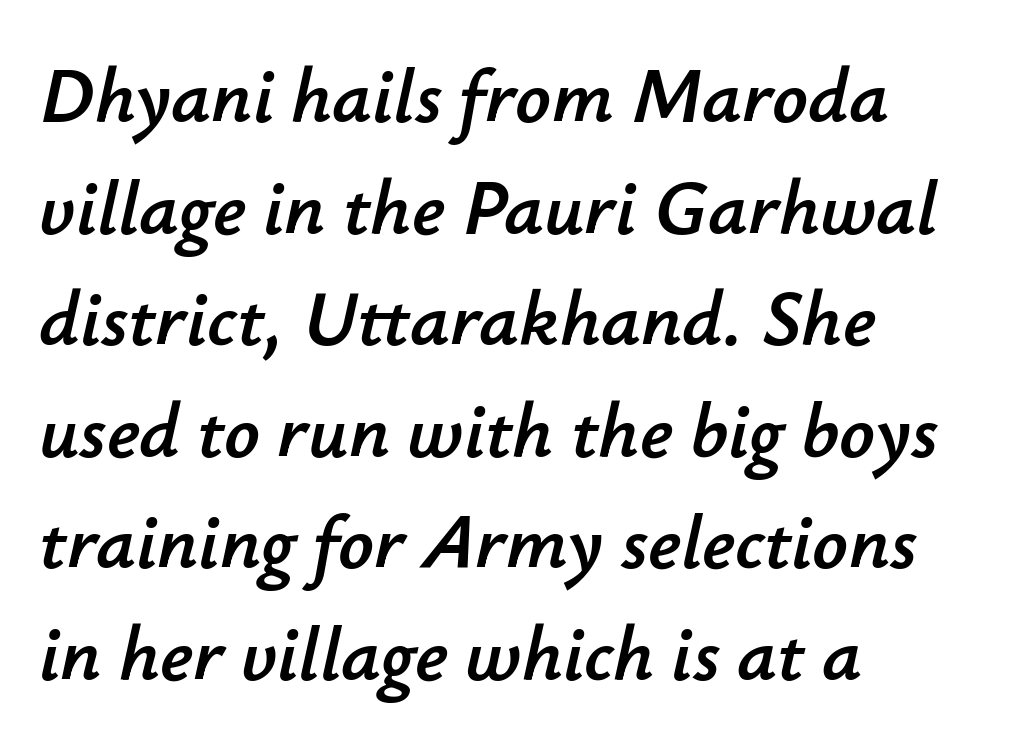
{"italic": "yes", "lean": "right", "slant_degrees": 12, "width": "normal", "stroke_contrast": "low", "x_height": "small", "monospaced": "no", "underline": "no", "align": "left", "line_spacing": "normal", "line_spacing_ratio": 1.43, "letter_spacing": "normal", "letter_spacing_em": 0.0, "glyph_px": 78}
